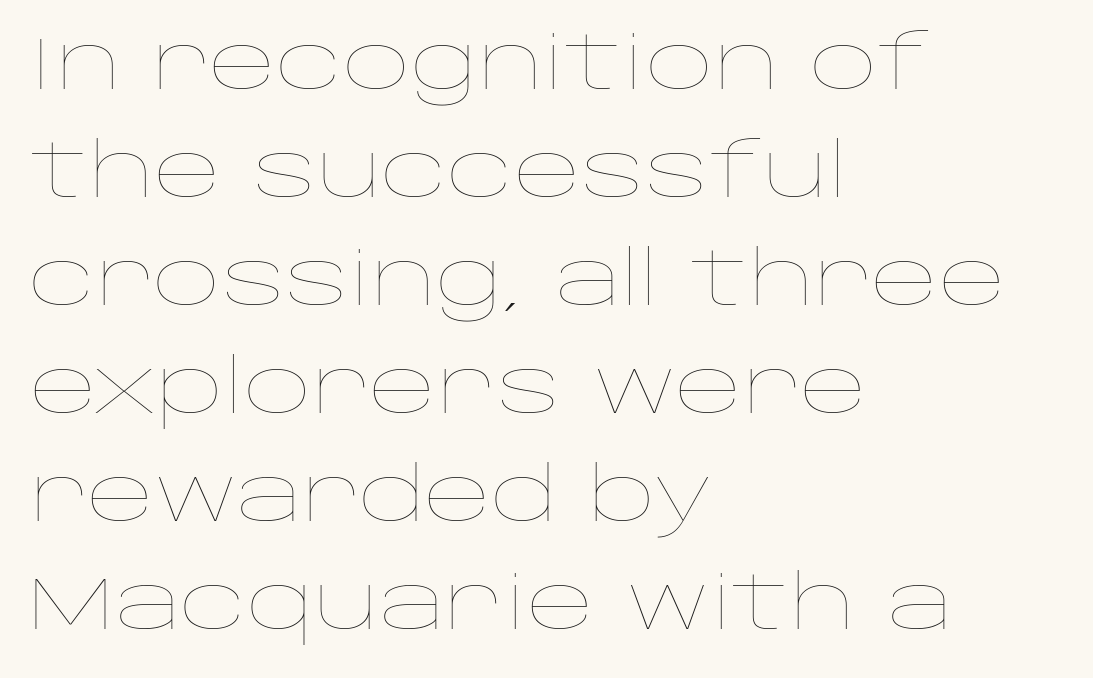
Q: Is the text bold? A: No.
Q: Is the text italic (slanted)? A: No, it is upright.
Q: Is the text underlined? A: No.
Q: How is the paragraph aligned? A: Left-aligned.
Q: Is the spacing between letters normal or unusually wide? A: Normal.
Q: Is the spacing between lines tight, normal or loose? A: Normal.
Q: Width (condensed, normal, or wide)? A: Wide.
Q: Stroke contrast? A: Low.
Q: x-height? A: Large.
Q: Monospaced? A: No.
